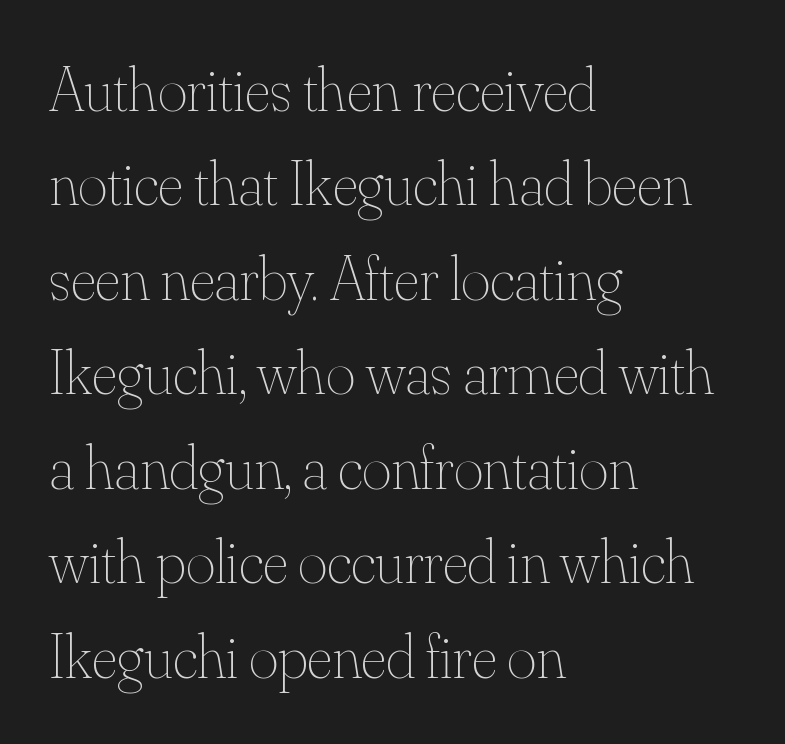
{"italic": "no", "bold": "no", "weight": "thin", "width": "normal", "stroke_contrast": "medium", "x_height": "small", "monospaced": "no", "underline": "no", "align": "left", "line_spacing": "normal", "line_spacing_ratio": 1.5, "letter_spacing": "normal", "letter_spacing_em": 0.0, "glyph_px": 63}
